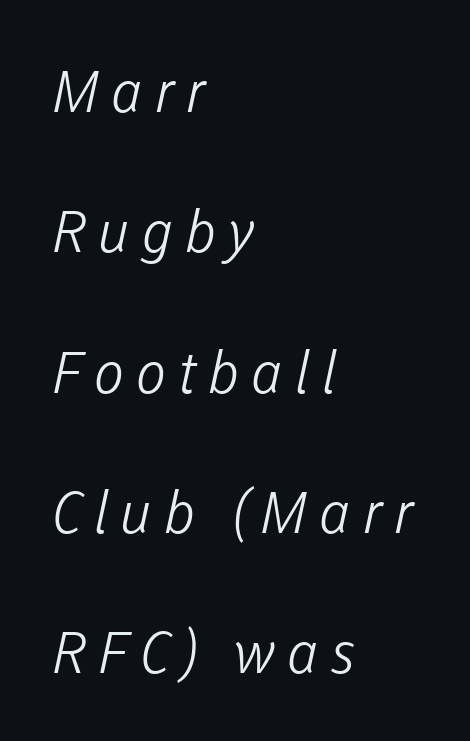
Q: Is the text bold? A: No.
Q: Is the typeface a serif or a sans-serif typeface? A: Sans-serif.
Q: Is the text underlined? A: No.
Q: How is the paragraph aligned? A: Left-aligned.
Q: Is the spacing between letters normal or unusually wide? A: Unusually wide.
Q: Is the spacing between lines tight, normal or loose? A: Loose.
Q: Width (condensed, normal, or wide)? A: Normal.
Q: Stroke contrast? A: Low.
Q: x-height? A: Medium.
Q: Monospaced? A: No.
